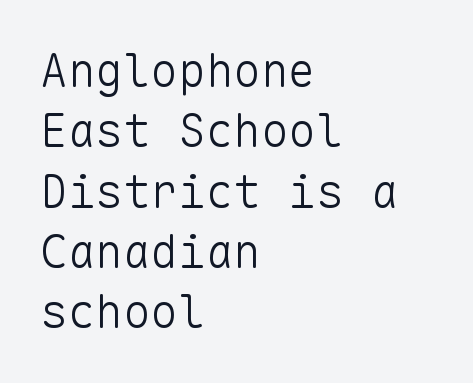
The image shows 46 px light sans-serif type, upright, monospaced; set left-aligned, normal line spacing (1.31x), normal letter spacing, not underlined; low stroke contrast and a medium x-height.
